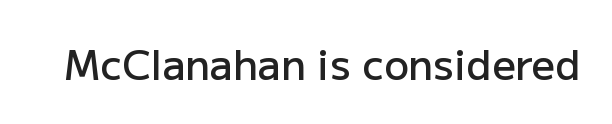
Q: Is the text bold? A: Semi-bold.
Q: Is the text italic (slanted)? A: No, it is upright.
Q: Is the typeface a serif or a sans-serif typeface? A: Sans-serif.
Q: Is the text underlined? A: No.
Q: Is the spacing between letters normal or unusually wide? A: Normal.
Q: Width (condensed, normal, or wide)? A: Normal.
Q: Stroke contrast? A: Low.
Q: x-height? A: Medium.
Q: Monospaced? A: No.
